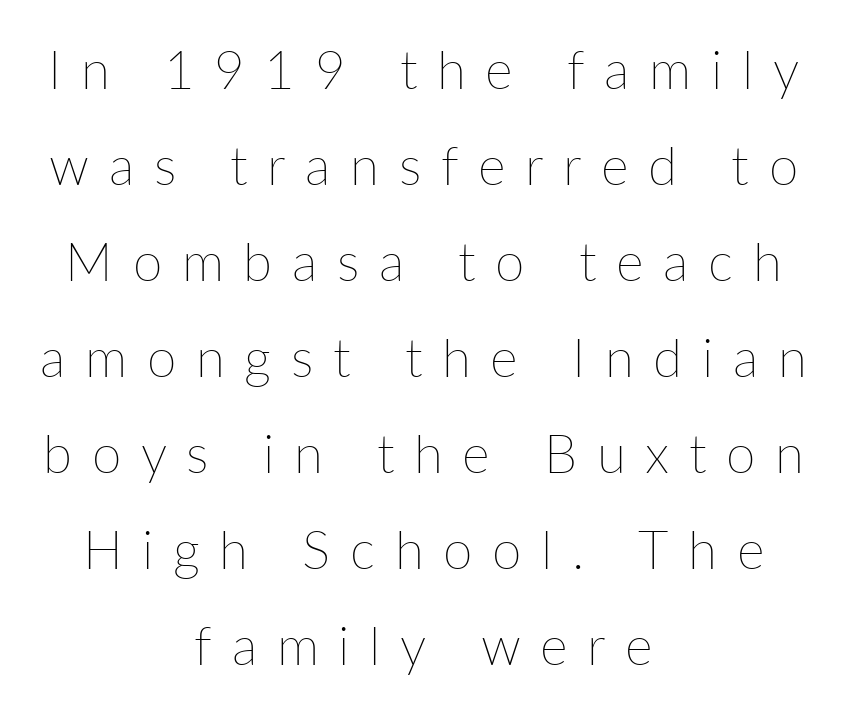
{"italic": "no", "bold": "no", "weight": "thin", "width": "normal", "stroke_contrast": "low", "x_height": "medium", "monospaced": "no", "underline": "no", "align": "center", "line_spacing_ratio": 1.81, "letter_spacing": "wide", "letter_spacing_em": 0.37, "glyph_px": 53}
